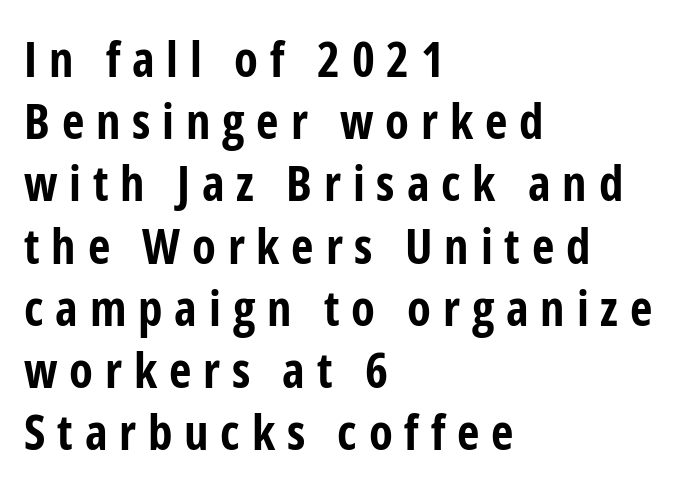
Q: Is the text bold? A: Yes.
Q: Is the text italic (slanted)? A: No, it is upright.
Q: Is the typeface a serif or a sans-serif typeface? A: Sans-serif.
Q: Is the text underlined? A: No.
Q: How is the paragraph aligned? A: Left-aligned.
Q: Is the spacing between letters normal or unusually wide? A: Unusually wide.
Q: Is the spacing between lines tight, normal or loose? A: Normal.
Q: Width (condensed, normal, or wide)? A: Condensed.
Q: Stroke contrast? A: Low.
Q: x-height? A: Medium.
Q: Monospaced? A: No.
